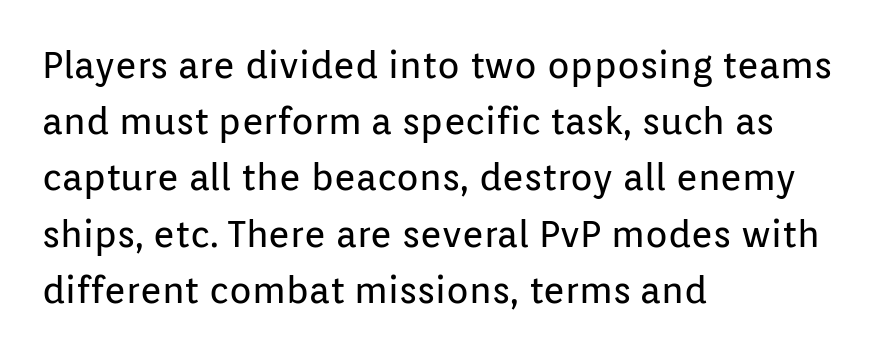
The image shows 37 px regular-weight sans-serif type, upright; set left-aligned, normal line spacing (1.52x), normal letter spacing, not underlined; low stroke contrast and a medium x-height.
